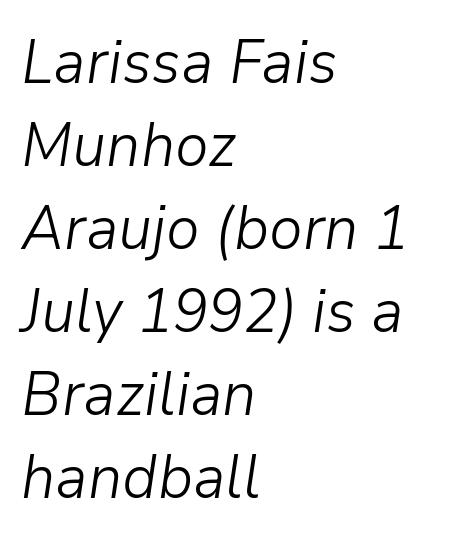
The image shows 61 px light type, italic (leaning right); set left-aligned, normal line spacing (1.36x), normal letter spacing, not underlined; low stroke contrast and a medium x-height.
